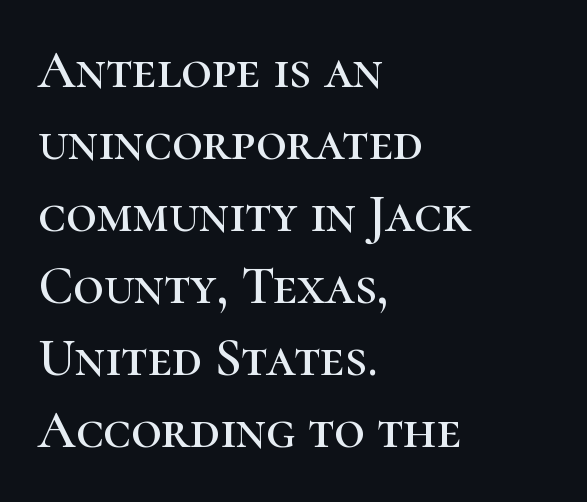
{"serif": "yes", "italic": "no", "width": "normal", "stroke_contrast": "high", "x_height": "medium", "monospaced": "no", "underline": "no", "align": "left", "line_spacing": "normal", "line_spacing_ratio": 1.36, "letter_spacing": "normal", "letter_spacing_em": 0.0, "glyph_px": 53}
